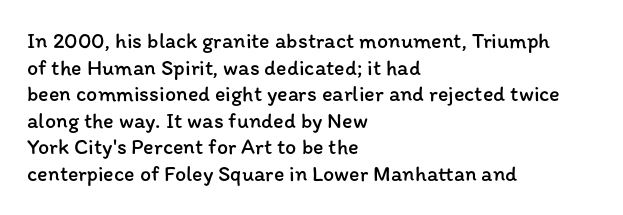
{"italic": "no", "bold": "no", "underline": "no", "align": "left", "line_spacing_ratio": 1.21, "letter_spacing": "normal", "letter_spacing_em": 0.0, "glyph_px": 22}
